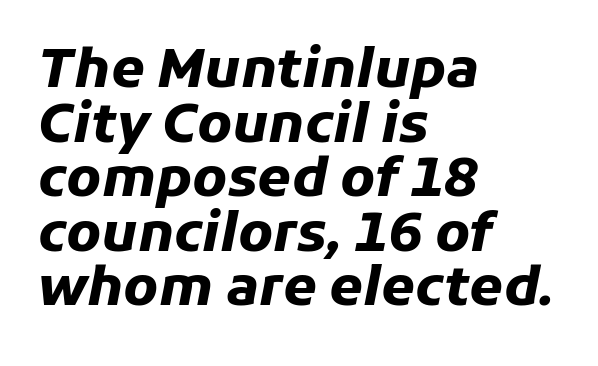
You could barely slide anything between these rows. Compared with typical body copy, the letter spacing here is the same. You could not count columns in this text — the font is proportionally spaced. The passage shown leans; its letterforms are oblique. These lines are set flush left with a ragged right edge. The specimen omits any rule beneath the text block's lines.
